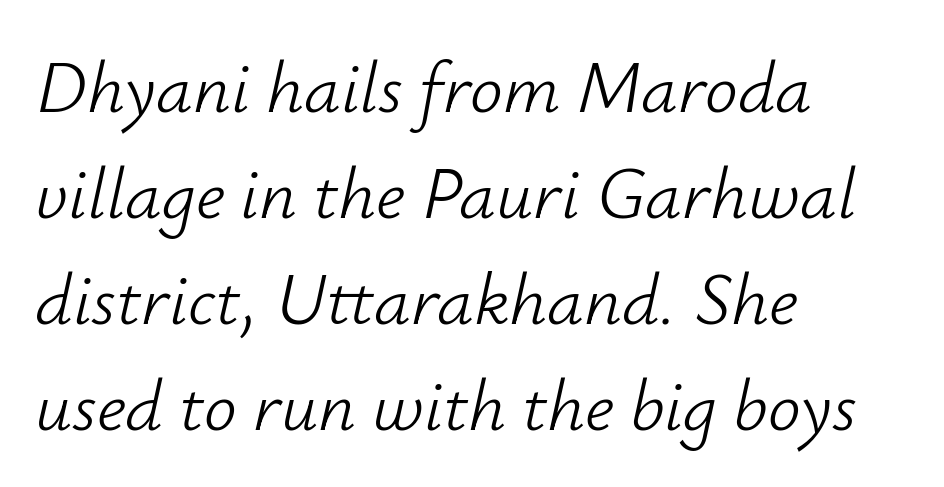
The image shows 73 px light type, italic (leaning right); set left-aligned, normal line spacing (1.45x), normal letter spacing, not underlined; low stroke contrast and a small x-height.
